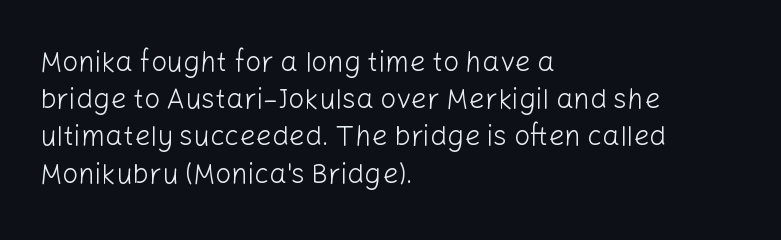
{"serif": "no", "italic": "no", "bold": "no", "weight": "light", "width": "normal", "stroke_contrast": "low", "x_height": "medium", "monospaced": "no", "underline": "no", "align": "left", "line_spacing": "normal", "line_spacing_ratio": 1.33, "letter_spacing": "normal", "letter_spacing_em": 0.0, "glyph_px": 28}
